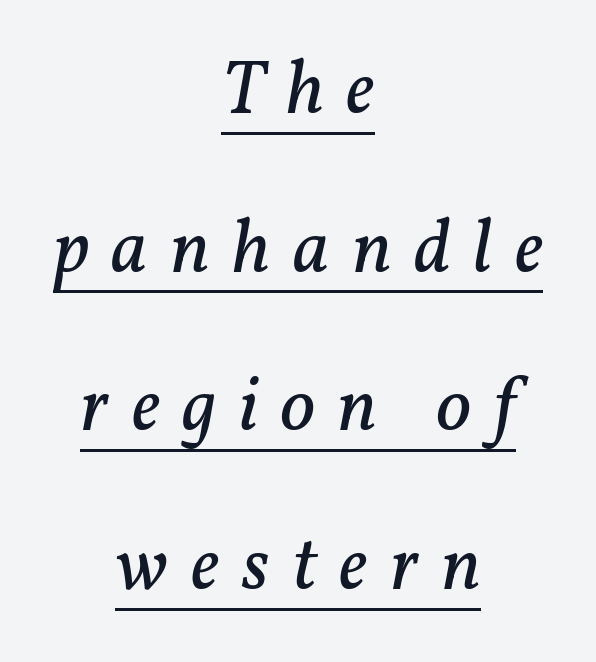
Has an underline been added? It has. Small tapered or slab feet sit at the stroke ends, so this counts as serif. Notice how the passage keeps no hard edge, just a central spine. Words appear elongated and porous because spacing is wide. A quiet, ordinary-to-light weight characterises the typeface. Every character sits at an angle, as italics do.
